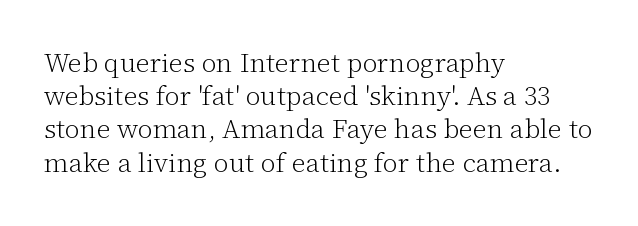
{"italic": "no", "bold": "no", "underline": "no", "align": "left", "line_spacing_ratio": 1.23, "letter_spacing": "normal", "letter_spacing_em": 0.0, "glyph_px": 27}
